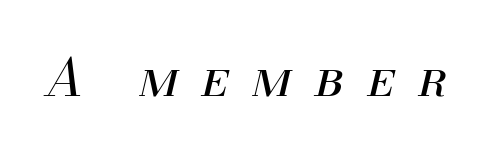
{"italic": "yes", "lean": "right", "slant_degrees": 13, "bold": "no", "weight": "regular", "width": "normal", "stroke_contrast": "medium", "x_height": "small", "monospaced": "no", "underline": "no", "letter_spacing": "wide", "letter_spacing_em": 0.44, "glyph_px": 52}
